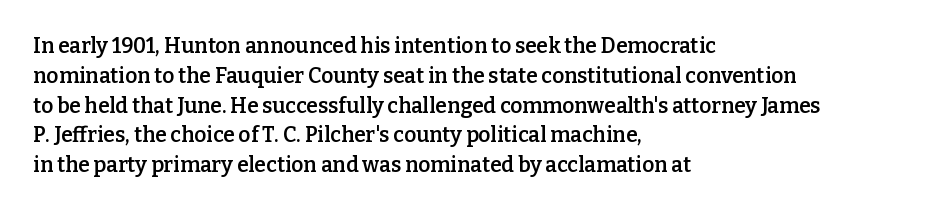
Every row of glyphs begins at an identical x-position on the left. Underlining? Definitely not there. What's the leading like? Ordinary, nothing unusual. The tracking reads as untouched default to a designer's eye. A fair bit of extra ink — the face is semibold, not bold.
